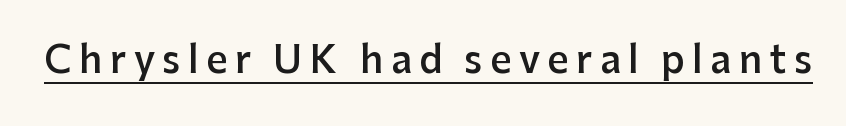
The image shows 37 px semibold sans-serif type, upright; set unusually wide letter spacing (+0.2 em), underlined; low stroke contrast and a medium x-height.
